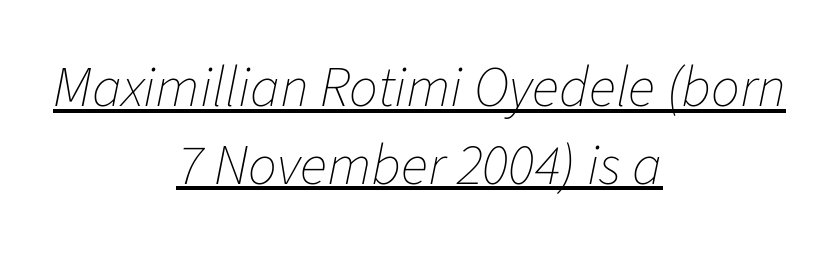
The image shows 57 px thin type, italic (leaning right); set centered, normal line spacing (1.36x), normal letter spacing, underlined; low stroke contrast and a medium x-height.
